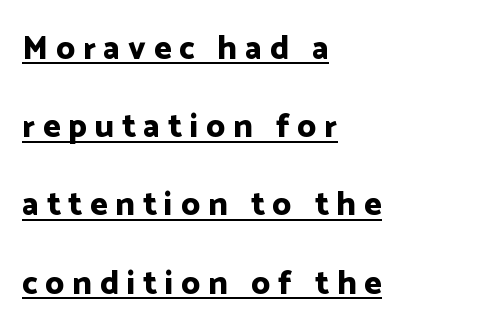
Successive baselines arrive slowly, with a big drop between each. Compared with typical body copy, the letter spacing here is much looser. Heavy-handed strokes throughout: this text is bold. Spacing verdict: proportional, widths tailored to each character.
